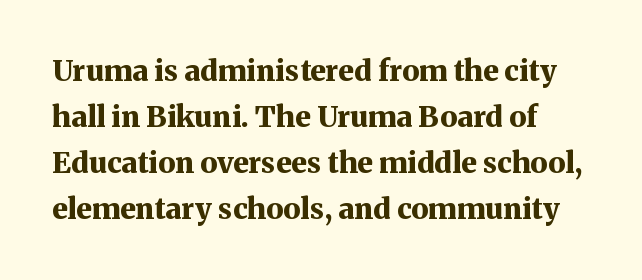
This is serif lettering, the kind often seen in printed books. What stands out about the letter spacing? Nothing — it is the standard amount. Do the characters align in a grid? No, the font is proportional. Does the lettering tilt? It doesn't — this is upright.
